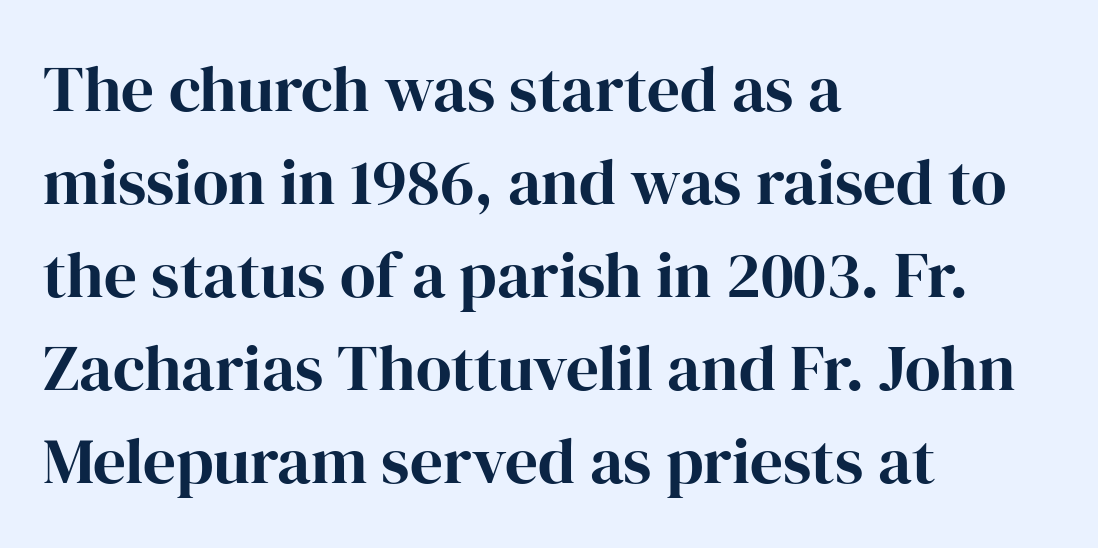
{"serif": "yes", "italic": "no", "width": "normal", "stroke_contrast": "high", "x_height": "medium", "monospaced": "no", "underline": "no", "align": "left", "line_spacing": "normal", "line_spacing_ratio": 1.43, "letter_spacing": "normal", "letter_spacing_em": 0.0, "glyph_px": 65}
